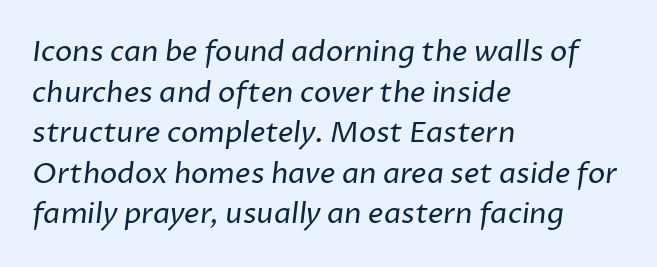
The image shows 29 px regular-weight sans-serif type; set left-aligned, normal line spacing (1.4x), normal letter spacing, not underlined; low stroke contrast and a medium x-height.
